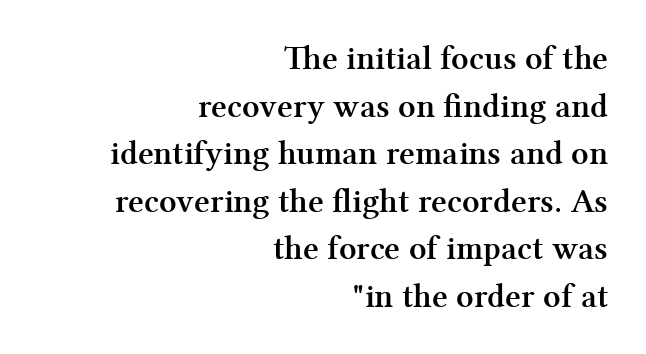
Q: Is the text bold? A: Yes.
Q: Is the text italic (slanted)? A: No, it is upright.
Q: Is the typeface a serif or a sans-serif typeface? A: Serif.
Q: Is the text underlined? A: No.
Q: How is the paragraph aligned? A: Right-aligned.
Q: Is the spacing between letters normal or unusually wide? A: Normal.
Q: Is the spacing between lines tight, normal or loose? A: Normal.
Q: Width (condensed, normal, or wide)? A: Normal.
Q: Stroke contrast? A: Medium.
Q: x-height? A: Medium.
Q: Monospaced? A: No.
